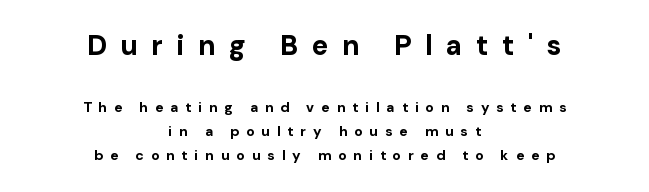
{"serif": "no", "italic": "no", "bold": "yes", "weight": "bold", "width": "normal", "stroke_contrast": "low", "x_height": "medium", "monospaced": "no", "underline": "no", "align": "center", "line_spacing_ratio": 1.72, "letter_spacing": "wide", "letter_spacing_em": 0.49, "larger_block": "first", "size_ratio": 2.0, "glyph_px": 28}
